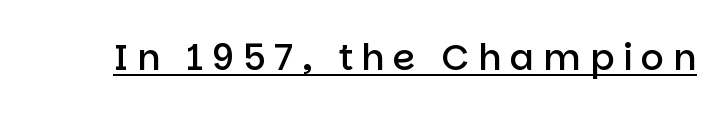
{"serif": "no", "italic": "no", "bold": "semi", "weight": "semibold", "width": "normal", "stroke_contrast": "low", "x_height": "large", "monospaced": "no", "underline": "yes", "letter_spacing": "wide", "letter_spacing_em": 0.24, "glyph_px": 36}
